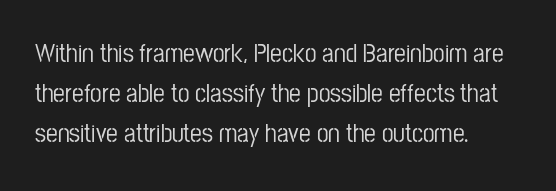
Descender tails drop into unmarked territory. Each word holds together tightly as a unit, with standard inter-letter gaps. Style check: upright. A student would call this left alignment; a typographer would say flush left, rag right. If you measured baseline to baseline, you'd find a middling distance.
